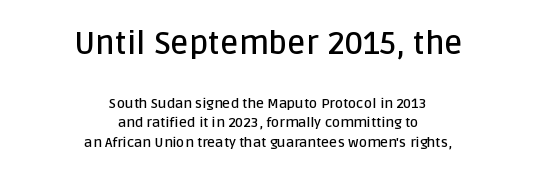
Visually the block forms a symmetrical silhouette, jagged on both flanks. Note the varied advance widths — an 'i' is clearly narrower than an 'm'. This sample keeps an unexceptional amount of space between lines. The passage shown is not underscored anywhere. Type size steps down from the first block to the second. Upright lettering throughout.
